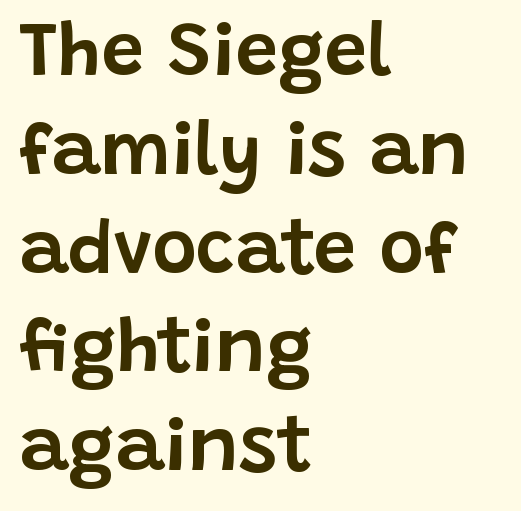
{"serif": "no", "italic": "no", "width": "normal", "stroke_contrast": "low", "x_height": "large", "monospaced": "no", "underline": "no", "align": "left", "line_spacing": "normal", "line_spacing_ratio": 1.3, "letter_spacing": "normal", "letter_spacing_em": 0.0, "glyph_px": 76}
